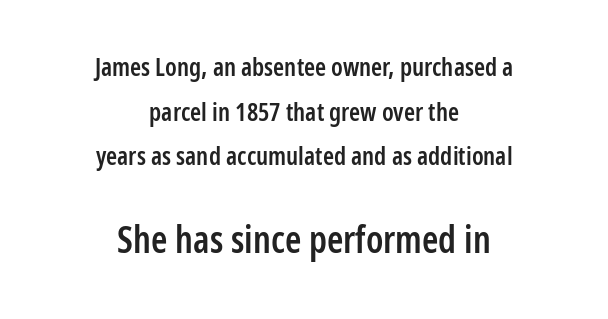
{"serif": "no", "italic": "no", "bold": "semi", "weight": "semibold", "width": "condensed", "stroke_contrast": "low", "x_height": "medium", "monospaced": "no", "underline": "no", "align": "center", "line_spacing_ratio": 1.79, "letter_spacing": "normal", "letter_spacing_em": 0.0, "larger_block": "second", "size_ratio": 1.48, "glyph_px": 37}
